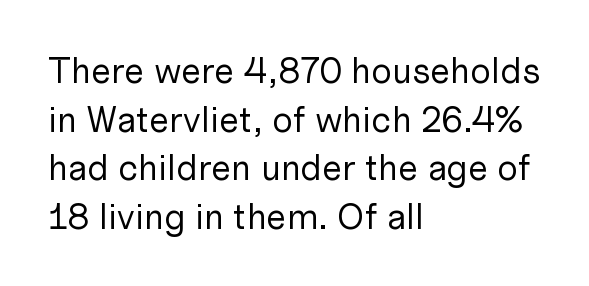
{"serif": "no", "italic": "no", "bold": "no", "weight": "regular", "width": "normal", "stroke_contrast": "low", "x_height": "medium", "monospaced": "no", "underline": "no", "align": "left", "line_spacing": "normal", "line_spacing_ratio": 1.35, "letter_spacing": "normal", "letter_spacing_em": 0.0, "glyph_px": 36}
